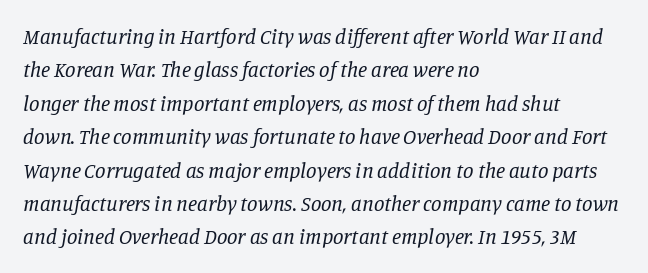
Has an underline been added? It has not. The letters are slanted; this is an italic face. Regular leading. The typesetting does not lean heavy: it is not bold. The tracking reads as untouched default to a designer's eye. If you drew a ruler down the left edge, every line would touch it.
